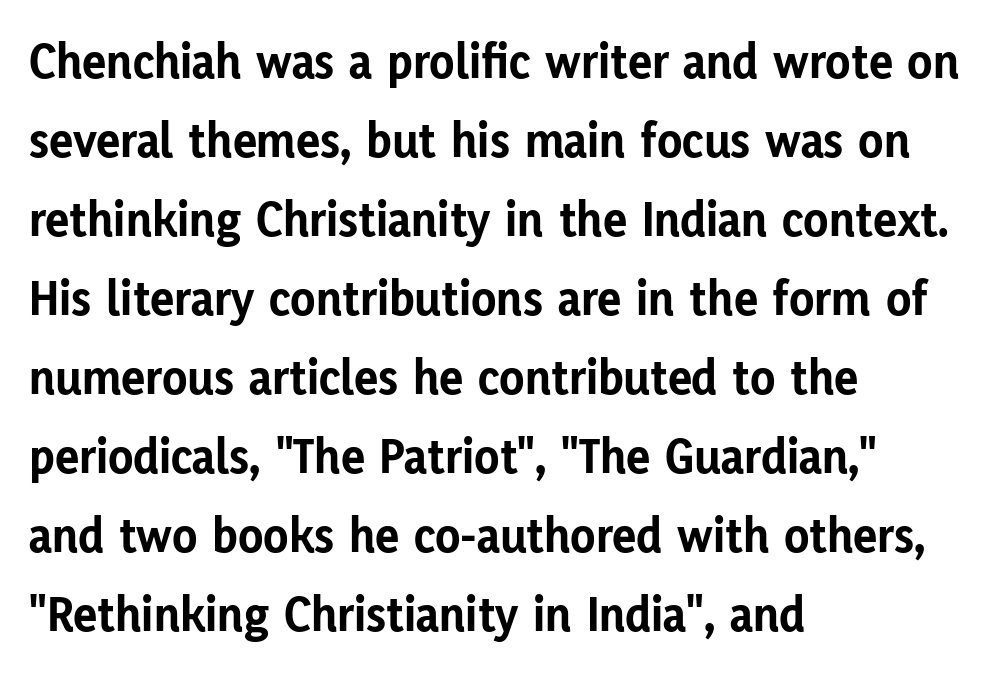
The image shows 51 px bold sans-serif type, upright; set left-aligned, normal line spacing (1.55x), normal letter spacing, not underlined; low stroke contrast and a medium x-height.
